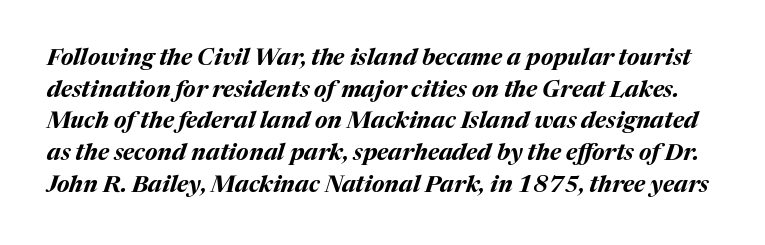
{"italic": "yes", "lean": "right", "slant_degrees": 17, "bold": "yes", "underline": "no", "line_spacing": "normal", "line_spacing_ratio": 1.38, "letter_spacing": "normal", "letter_spacing_em": 0.0, "glyph_px": 23}
